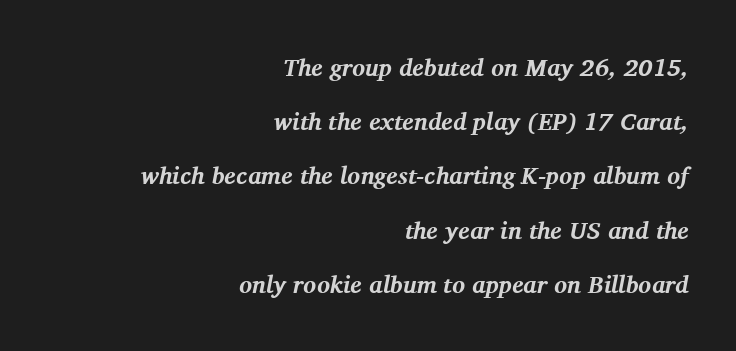
These words are printed bold, with thick strokes throughout. Standard letterfit; no display-style spreading of the glyphs. The lines are quadded right. An italicized treatment has been applied to the whole sample. This block would shrink considerably if given ordinary leading; it's expanded now.
